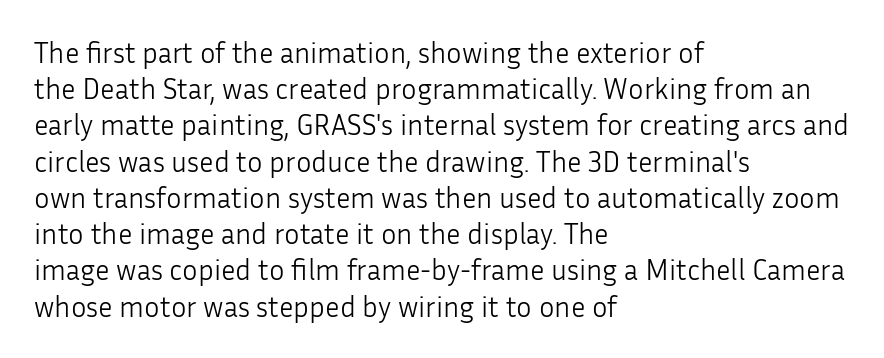
The space beneath each line is pristine and unruled. Between one letter and the next there's only the usual sliver of space. Casual observation: everything's shoved over to the left. Each new line begins a customary step beneath the previous one.
